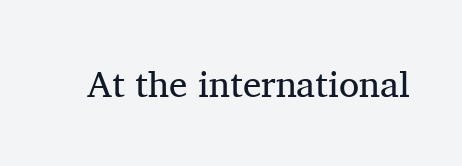
Inter-character spacing is left at the font's built-in metrics. Here the designer chose a conventional face with non-uniform glyph widths. The text was rendered using a seriffed face with decorative stroke endings. The lettering stays uniformly vertical, giving the passage a roman look. Bold? No — there's no thickening of the strokes.
